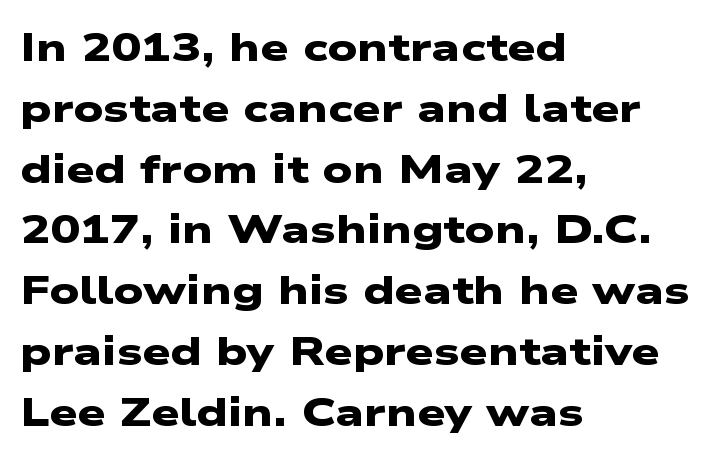
Students, observe: this is what conventionally led text looks like. Look at the tracking — it's just the regular setting, nothing added. Emphasis by weight is at full strength: bold. The letters advance in unequal steps, a hallmark of proportional type. Regarding serifs, this sample does without them. The gap between lines stays unmarked.
